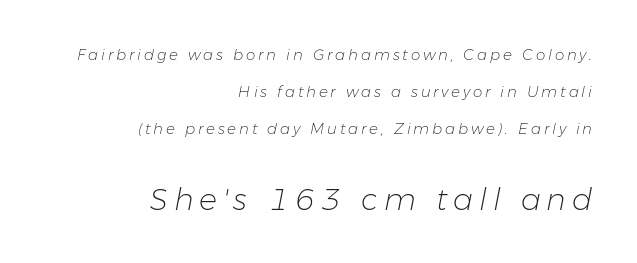
The image shows 30 px light type, italic (leaning right); set right-aligned, loose line spacing (2.46x), not underlined; the second (bottom) block is 2.0x larger; low stroke contrast and a medium x-height.
